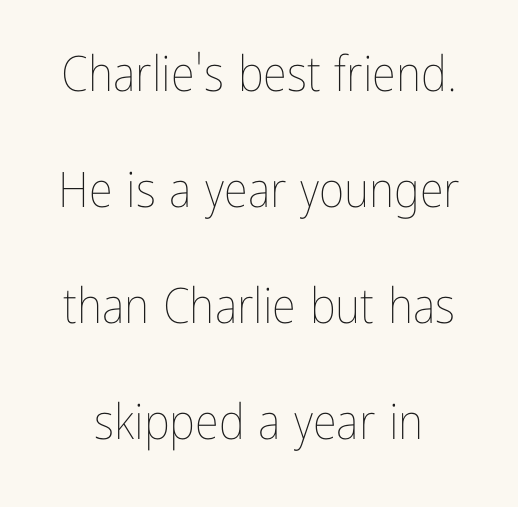
Check under the words: just untouched page. The letters advance in unequal steps, a hallmark of proportional type. Words appear dense and cohesive because spacing is normal. This is the regular roman posture of the typeface.
